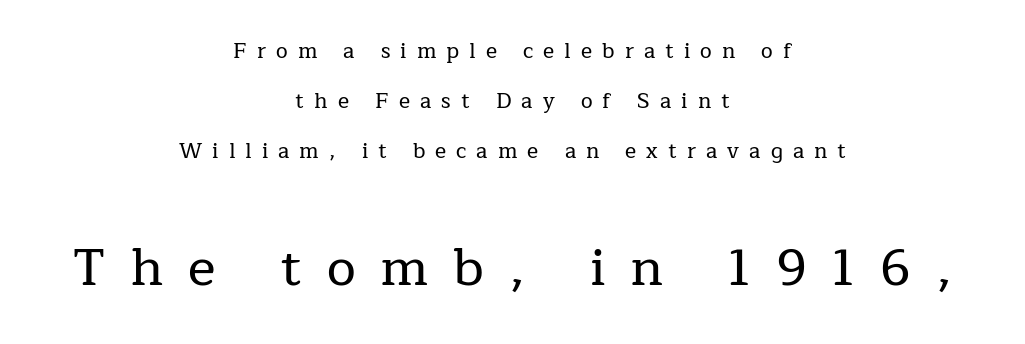
{"serif": "yes", "italic": "no", "width": "normal", "stroke_contrast": "low", "x_height": "medium", "monospaced": "no", "underline": "no", "align": "center", "line_spacing": "loose", "line_spacing_ratio": 2.38, "letter_spacing": "wide", "letter_spacing_em": 0.48, "larger_block": "second", "size_ratio": 2.48, "glyph_px": 52}
